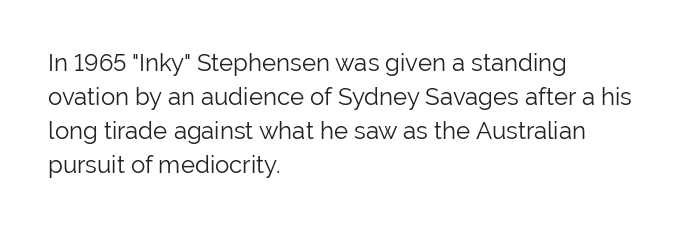
Decoration check: the copy has no underline. Teacher's note: observe the even left margin — that is flush-left alignment. Interline gaps are of average width in this sample. No chunkiness to these letters — they're not bold. These lines were composed using upright roman letters.
